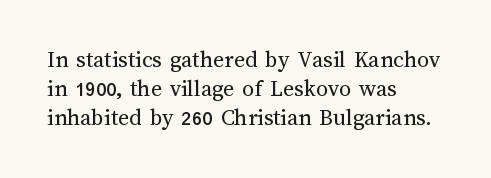
{"italic": "no", "bold": "no", "underline": "no", "align": "left", "line_spacing_ratio": 1.21, "letter_spacing": "normal", "letter_spacing_em": 0.0, "glyph_px": 24}
